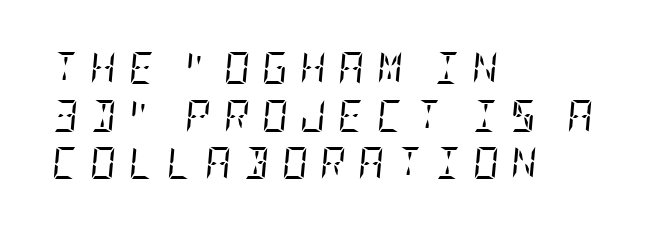
The image shows 32 px regular-weight, condensed serif type, italic (leaning right); set left-aligned, normal line spacing (1.49x), unusually wide letter spacing (+0.38 em), not underlined; low stroke contrast and a large x-height.
